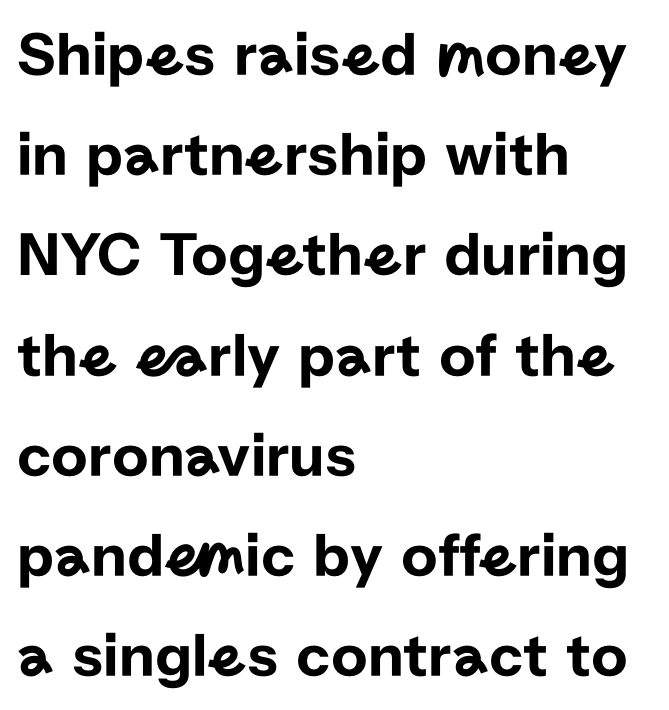
{"serif": "no", "italic": "no", "width": "normal", "stroke_contrast": "low", "x_height": "medium", "monospaced": "no", "underline": "no", "align": "left", "line_spacing": "normal", "line_spacing_ratio": 1.59, "letter_spacing": "normal", "letter_spacing_em": 0.0, "glyph_px": 63}
